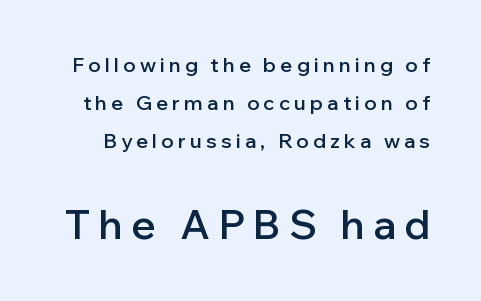
Q: Is the text bold? A: Semi-bold.
Q: Is the text italic (slanted)? A: No, it is upright.
Q: Is the typeface a serif or a sans-serif typeface? A: Sans-serif.
Q: Is the text underlined? A: No.
Q: Is the spacing between letters normal or unusually wide? A: Unusually wide.
Q: Is the spacing between lines tight, normal or loose? A: Loose.
Q: Which block of text is set in a larger size, the first (top) or the second (bottom)? A: The second (bottom) one.
Q: Width (condensed, normal, or wide)? A: Normal.
Q: Stroke contrast? A: Low.
Q: x-height? A: Medium.
Q: Monospaced? A: No.
